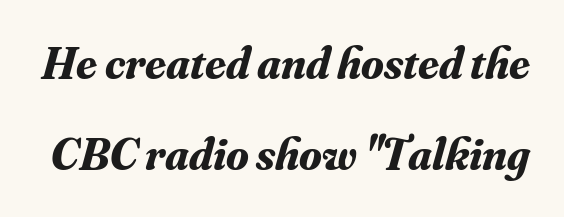
{"serif": "yes", "italic": "yes", "lean": "right", "slant_degrees": 16, "bold": "yes", "weight": "bold", "width": "normal", "stroke_contrast": "medium", "x_height": "small", "monospaced": "no", "underline": "no", "line_spacing": "loose", "line_spacing_ratio": 1.98, "letter_spacing": "normal", "letter_spacing_em": 0.0, "glyph_px": 46}
